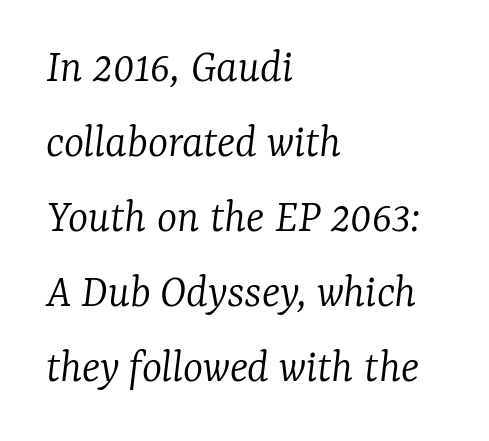
Quick note: interline space is typical. Each letter keeps its own natural width here, so spacing adapts to shape. Look at the tracking — it's just the regular setting, nothing added. The font sits on the lighter half of the weight spectrum, regular included. Tall strokes in this sample are angled rather than plumb.
